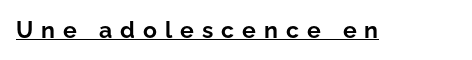
The image shows 23 px bold type, upright; set unusually wide letter spacing (+0.35 em), underlined.
